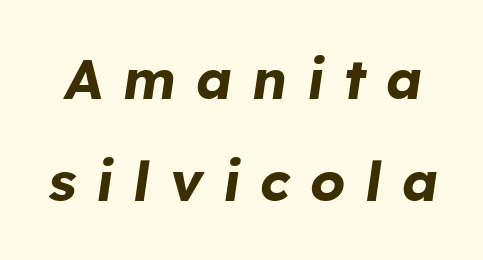
The image shows 55 px bold type, italic (leaning right); set line spacing 1.86x, unusually wide letter spacing (+0.36 em), not underlined; low stroke contrast and a medium x-height.
